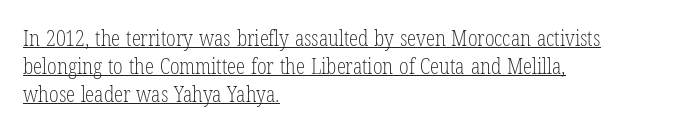
The image shows 21 px text type, upright; set left-aligned, normal line spacing (1.33x), normal letter spacing, underlined.
